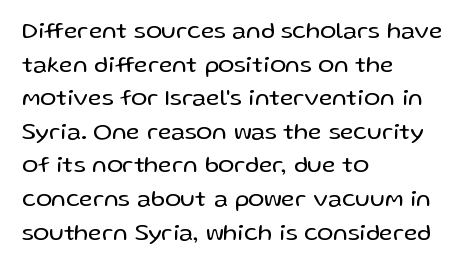
Does the copy run flush right? No — it runs flush left. Does extra space separate the letters? No, they use regular spacing. The letters look calm and open, with moderate or lighter stems. Beneath every word, the page is bare. Normally led — the rows are evenly, conventionally spaced.
